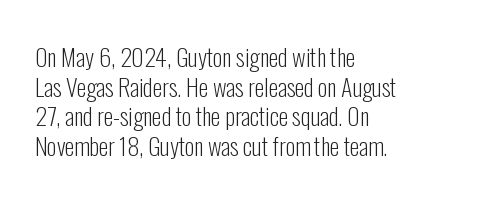
{"italic": "no", "bold": "no", "underline": "no", "align": "left", "line_spacing_ratio": 1.23, "letter_spacing": "normal", "letter_spacing_em": 0.0, "glyph_px": 24}
